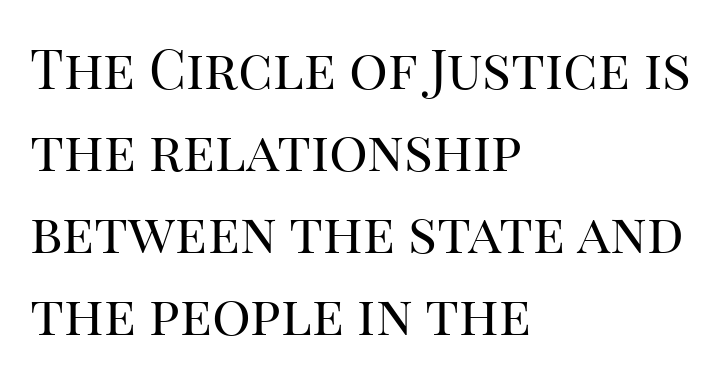
{"serif": "yes", "italic": "no", "bold": "no", "weight": "regular", "width": "normal", "stroke_contrast": "high", "x_height": "large", "monospaced": "no", "underline": "no", "align": "left", "line_spacing": "normal", "line_spacing_ratio": 1.52, "letter_spacing": "normal", "letter_spacing_em": 0.0, "glyph_px": 54}
